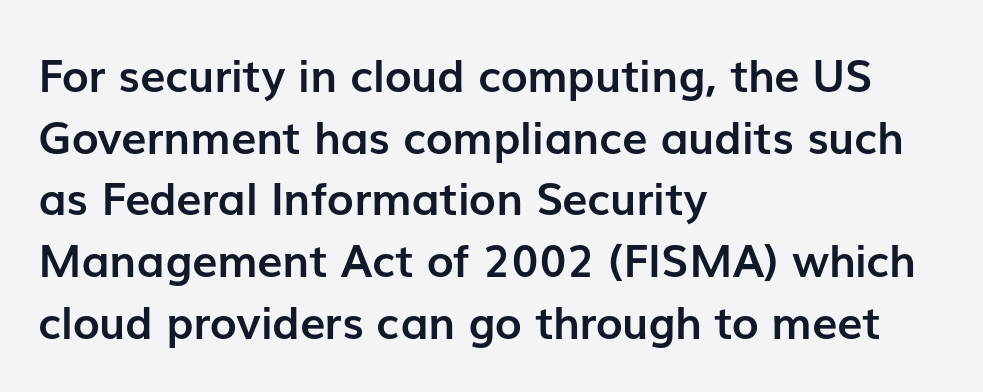
Does the lettering tilt? It doesn't — this is upright. Short note: letters normally spaced. Typeset ragged right — the left edge is the straight one. Students, this is bold: see how much ink each stroke carries. Character widths vary here, with narrow letters taking less room than wide ones. Typographically, this falls in the sans-serif category.
